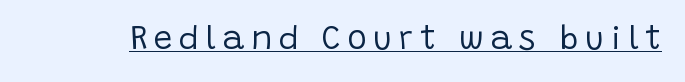
{"serif": "no", "italic": "no", "bold": "no", "weight": "regular", "width": "normal", "stroke_contrast": "low", "x_height": "large", "monospaced": "no", "underline": "yes", "letter_spacing": "wide", "letter_spacing_em": 0.2, "glyph_px": 33}
